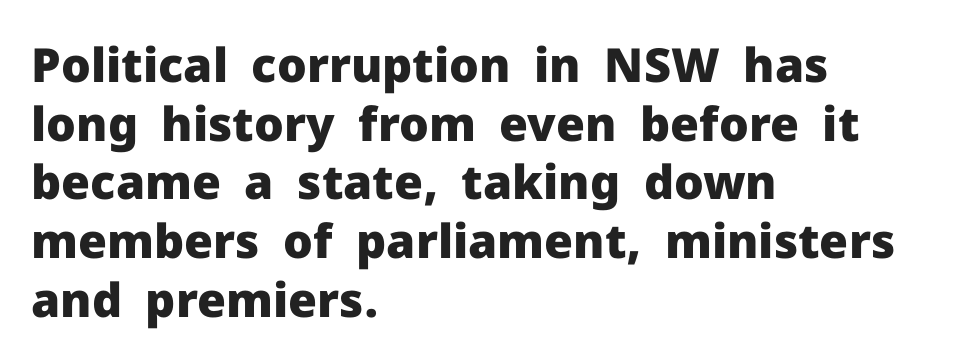
Where is the straight margin? On the left. The passage shown is typeset with a sans-serif family. Baseline-to-baseline distance is the conventional proportion of letter height. Strong, thick strokes mark this as bold type. This sample uses an upright cut, with every glyph sitting square on the baseline.
